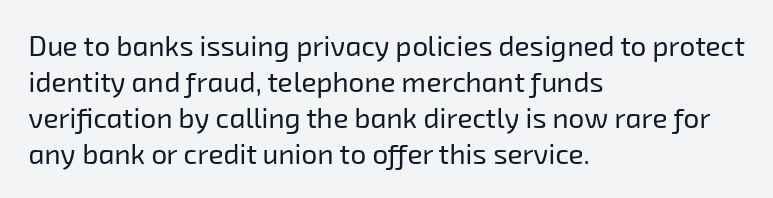
Q: Is the text bold? A: No.
Q: Is the typeface a serif or a sans-serif typeface? A: Sans-serif.
Q: Is the text underlined? A: No.
Q: How is the paragraph aligned? A: Left-aligned.
Q: Is the spacing between letters normal or unusually wide? A: Normal.
Q: Is the spacing between lines tight, normal or loose? A: Normal.
Q: Width (condensed, normal, or wide)? A: Normal.
Q: Stroke contrast? A: Low.
Q: x-height? A: Medium.
Q: Monospaced? A: No.
